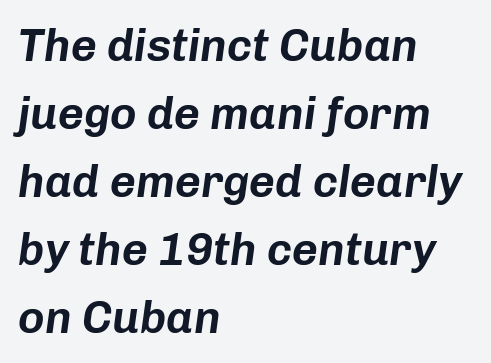
The image shows 45 px text type, italic (leaning right); set left-aligned, normal line spacing (1.51x), normal letter spacing, not underlined; low stroke contrast and a medium x-height.
